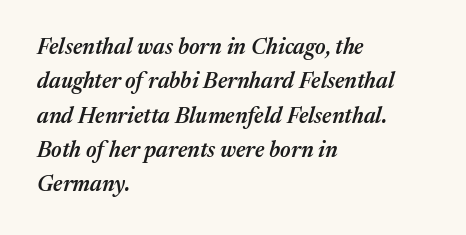
Q: Is the text bold? A: Semi-bold.
Q: Is the text italic (slanted)? A: Yes, it leans right by about 17 degrees.
Q: Is the text underlined? A: No.
Q: How is the paragraph aligned? A: Left-aligned.
Q: Is the spacing between letters normal or unusually wide? A: Normal.
Q: Is the spacing between lines tight, normal or loose? A: Normal.
